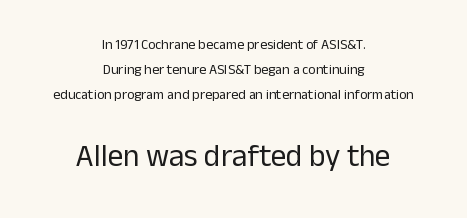
The image shows 31 px regular-weight sans-serif type, upright; set centered, line spacing 1.79x, normal letter spacing, not underlined; the second (bottom) block is 2.21x larger; low stroke contrast and a medium x-height.
